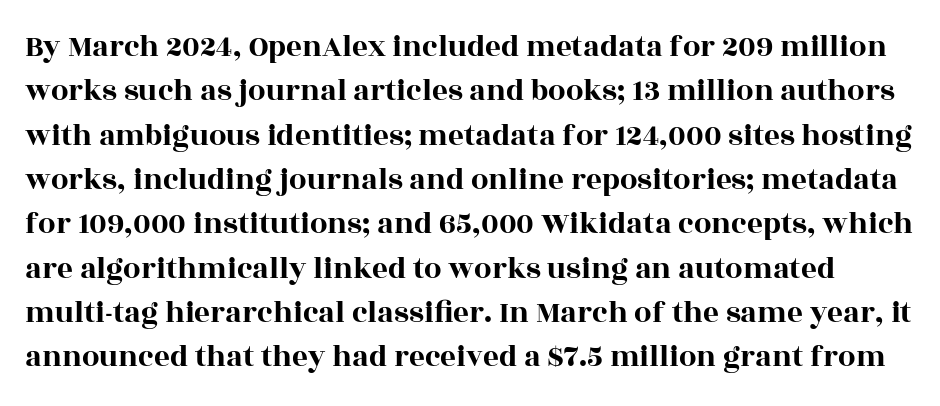
The image shows 31 px wide serif type, upright; set normal line spacing (1.43x), normal letter spacing, not underlined; a large x-height.
